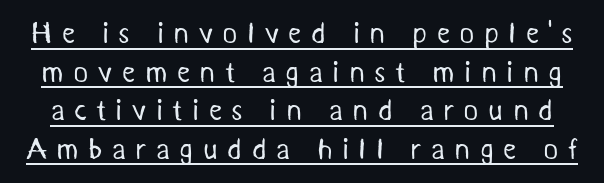
A typesetter would call this leading conventional body-copy spacing. The typeface chosen for these lines omits serifs. Compared with typical body copy, the letter spacing here is much looser. Students, observe the line beneath the letters — that is underlining. The letterforms sit at book weight or below.
